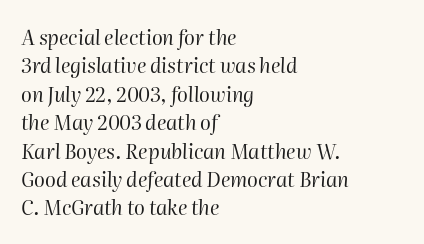
{"italic": "yes", "lean": "right", "slant_degrees": 2, "bold": "no", "underline": "no", "align": "left", "line_spacing": "normal", "line_spacing_ratio": 1.42, "letter_spacing": "normal", "letter_spacing_em": 0.0, "glyph_px": 20}
